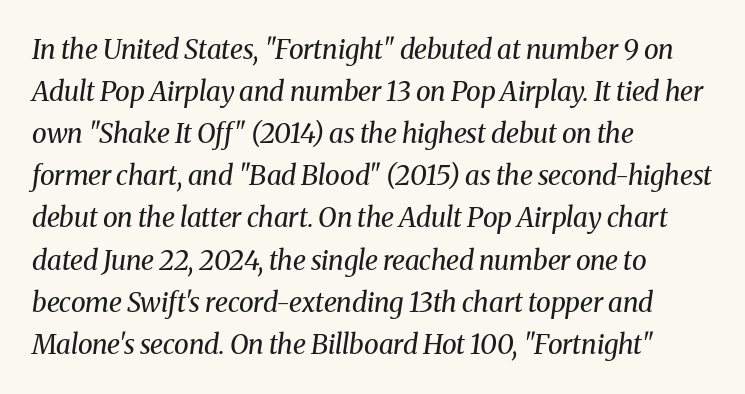
Decoration check: the copy has no underline. In terms of posture, this sample is oblique. The vertical gap from one line to the next is medium. Weight class: somewhere from thin through regular. What stands out about the letter spacing? Nothing — it is the standard amount. The text block is weighted toward the left margin, trailing off unevenly rightward.
